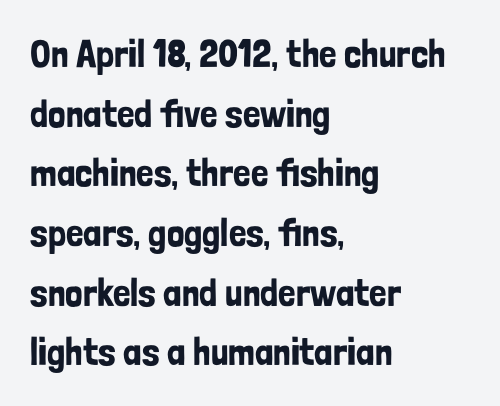
{"serif": "no", "italic": "no", "width": "condensed", "stroke_contrast": "low", "x_height": "medium", "monospaced": "no", "underline": "no", "align": "left", "line_spacing": "normal", "line_spacing_ratio": 1.53, "letter_spacing": "normal", "letter_spacing_em": 0.0, "glyph_px": 39}
